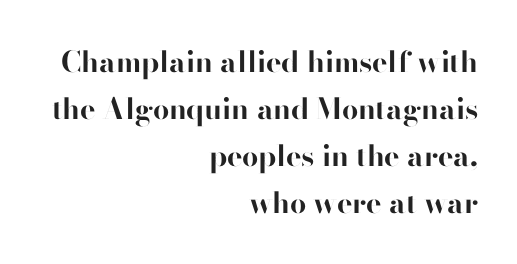
Q: Is the text bold? A: Yes.
Q: Is the text italic (slanted)? A: No, it is upright.
Q: Is the typeface a serif or a sans-serif typeface? A: Sans-serif.
Q: Is the text underlined? A: No.
Q: How is the paragraph aligned? A: Right-aligned.
Q: Is the spacing between letters normal or unusually wide? A: Normal.
Q: Is the spacing between lines tight, normal or loose? A: Normal.
Q: Width (condensed, normal, or wide)? A: Normal.
Q: Stroke contrast? A: High.
Q: x-height? A: Small.
Q: Monospaced? A: No.
